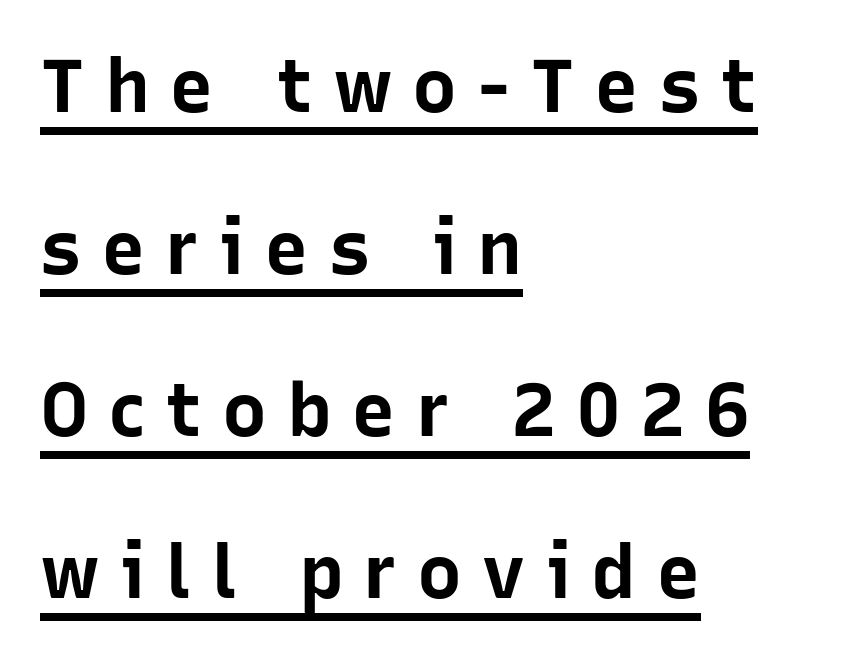
Q: Is the text bold? A: Yes.
Q: Is the text italic (slanted)? A: No, it is upright.
Q: Is the typeface a serif or a sans-serif typeface? A: Sans-serif.
Q: Is the text underlined? A: Yes.
Q: How is the paragraph aligned? A: Left-aligned.
Q: Is the spacing between letters normal or unusually wide? A: Unusually wide.
Q: Is the spacing between lines tight, normal or loose? A: Loose.
Q: Width (condensed, normal, or wide)? A: Normal.
Q: Stroke contrast? A: Low.
Q: x-height? A: Medium.
Q: Monospaced? A: No.
